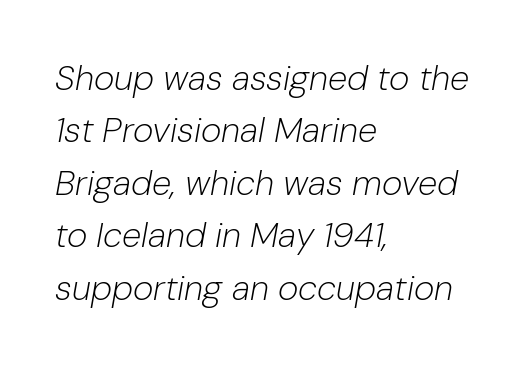
Q: Is the text bold? A: No.
Q: Is the text italic (slanted)? A: Yes, it leans right by about 10 degrees.
Q: Is the text underlined? A: No.
Q: How is the paragraph aligned? A: Left-aligned.
Q: Is the spacing between letters normal or unusually wide? A: Normal.
Q: Is the spacing between lines tight, normal or loose? A: Normal.
Q: Width (condensed, normal, or wide)? A: Normal.
Q: Stroke contrast? A: Low.
Q: x-height? A: Medium.
Q: Monospaced? A: No.
